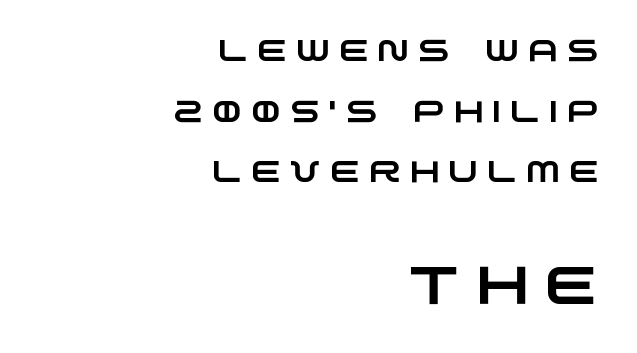
The image shows 53 px wide sans-serif type; set right-aligned, loose line spacing (2.02x), unusually wide letter spacing (+0.31 em), not underlined; the second (bottom) block is 1.77x larger; low stroke contrast and a large x-height.
